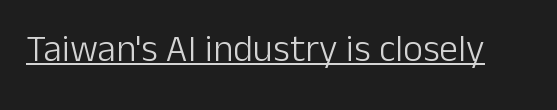
Q: Is the text bold? A: No.
Q: Is the text italic (slanted)? A: No, it is upright.
Q: Is the typeface a serif or a sans-serif typeface? A: Sans-serif.
Q: Is the text underlined? A: Yes.
Q: Is the spacing between letters normal or unusually wide? A: Normal.
Q: Width (condensed, normal, or wide)? A: Normal.
Q: Stroke contrast? A: Low.
Q: x-height? A: Medium.
Q: Monospaced? A: No.
